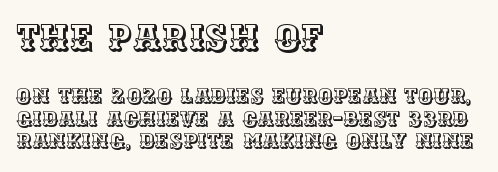
{"italic": "no", "width": "normal", "x_height": "large", "monospaced": "no", "underline": "no", "align": "left", "line_spacing": "tight", "line_spacing_ratio": 1.07, "letter_spacing": "normal", "letter_spacing_em": 0.0, "larger_block": "first", "size_ratio": 1.71, "glyph_px": 36}
